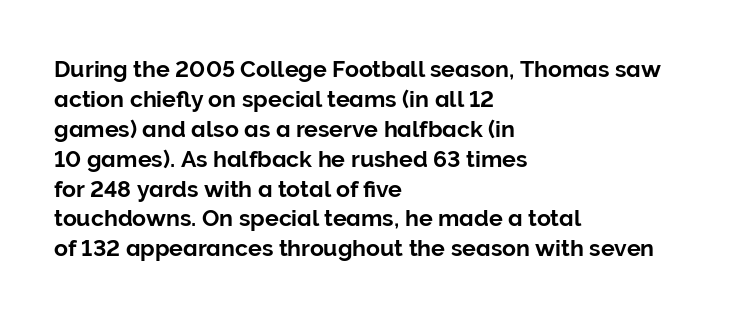
{"italic": "no", "underline": "no", "align": "left", "line_spacing": "normal", "line_spacing_ratio": 1.3, "letter_spacing": "normal", "letter_spacing_em": 0.0, "glyph_px": 23}
